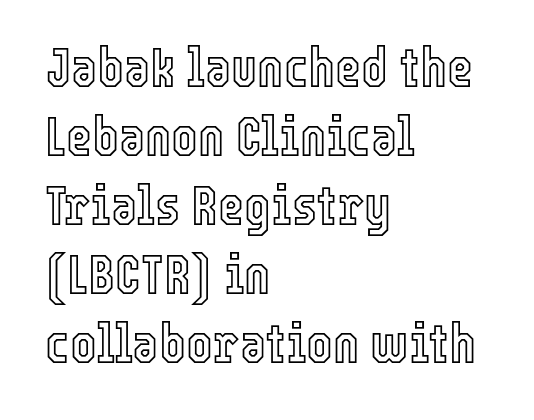
The image shows 56 px condensed type, upright; set left-aligned, line spacing 1.23x, normal letter spacing, not underlined; a medium x-height.
